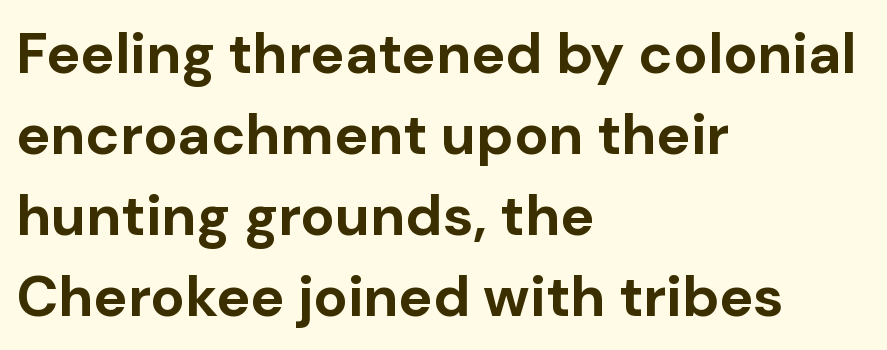
The image shows 57 px bold sans-serif type, upright; set left-aligned, normal line spacing (1.42x), normal letter spacing, not underlined; low stroke contrast and a medium x-height.
